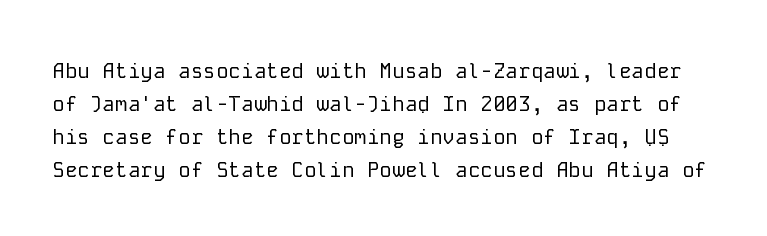
{"italic": "no", "bold": "no", "underline": "no", "line_spacing": "normal", "line_spacing_ratio": 1.57, "letter_spacing": "normal", "letter_spacing_em": 0.0, "glyph_px": 21}
